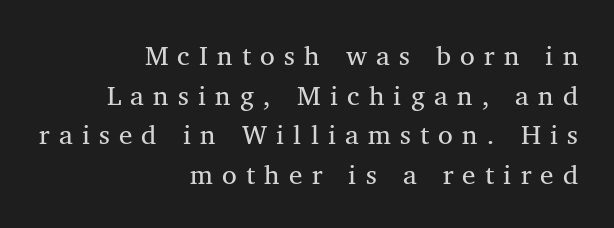
Letters have the restrained weight of plain body copy at most. The space between consecutive lines is moderate. Casual observation: everything's shoved over to the right. How are the letters spaced? Widely, with obvious added tracking.
